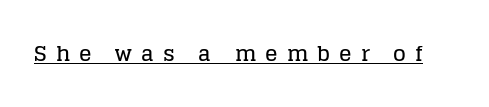
The image shows 21 px text type, upright; set unusually wide letter spacing (+0.43 em), underlined.
